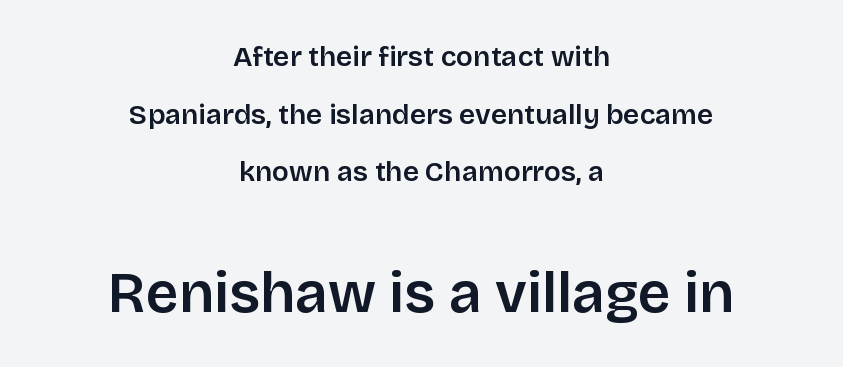
The image shows 57 px semibold sans-serif type, upright; set centered, loose line spacing (2.06x), normal letter spacing, not underlined; the second (bottom) block is 2.04x larger; low stroke contrast and a large x-height.
